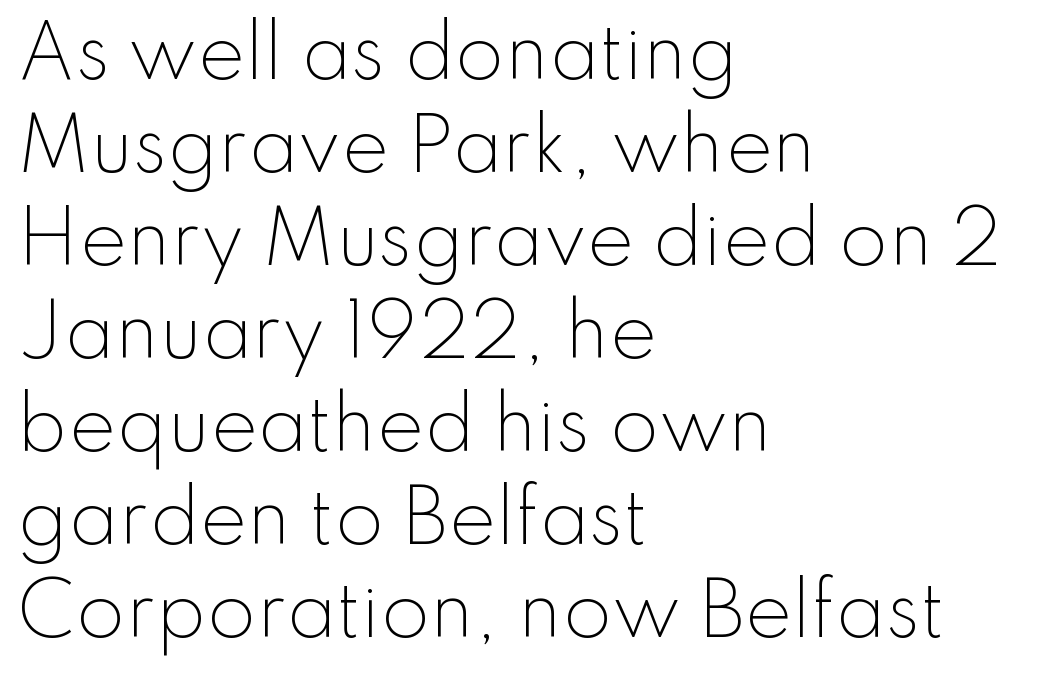
Regular leading. Bare-footed words on every line. The typeface chosen for these lines omits serifs. Spacing verdict: proportional, widths tailored to each character. It's the straight-up-and-down kind of type.
